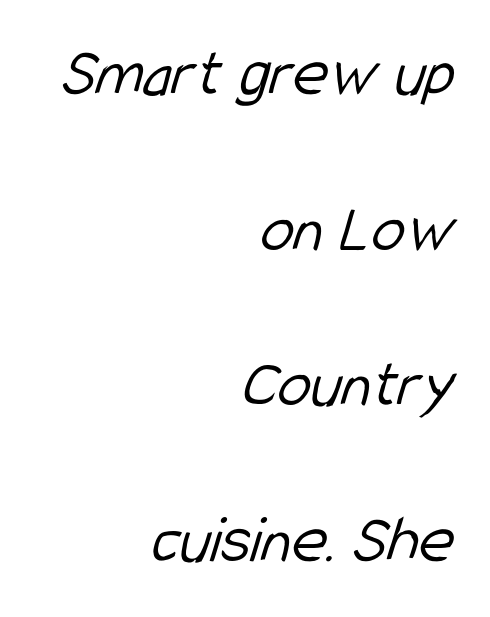
{"serif": "no", "bold": "no", "weight": "light", "width": "condensed", "stroke_contrast": "low", "x_height": "medium", "monospaced": "no", "underline": "no", "align": "right", "line_spacing": "loose", "line_spacing_ratio": 2.29, "letter_spacing": "normal", "letter_spacing_em": 0.0, "glyph_px": 68}
